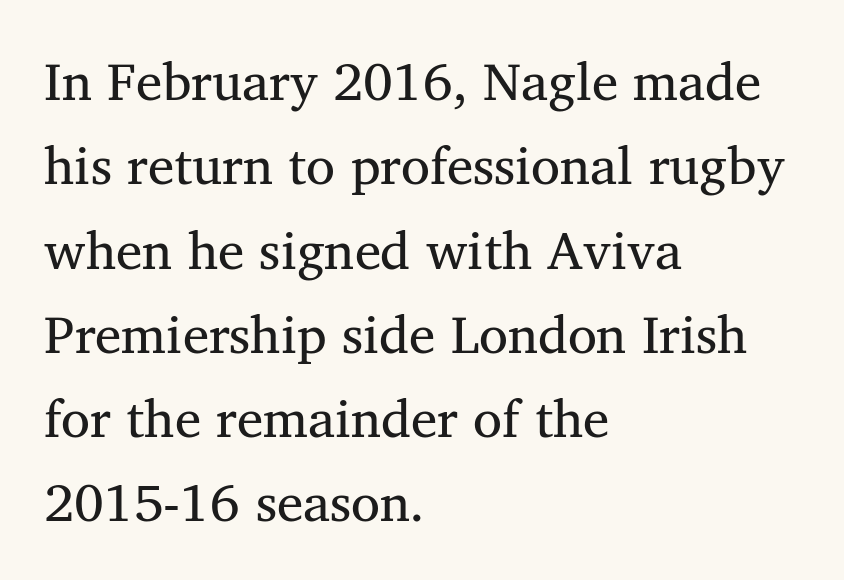
{"serif": "yes", "width": "normal", "stroke_contrast": "medium", "x_height": "medium", "monospaced": "no", "underline": "no", "align": "left", "line_spacing": "normal", "line_spacing_ratio": 1.59, "letter_spacing": "normal", "letter_spacing_em": 0.0, "glyph_px": 53}
